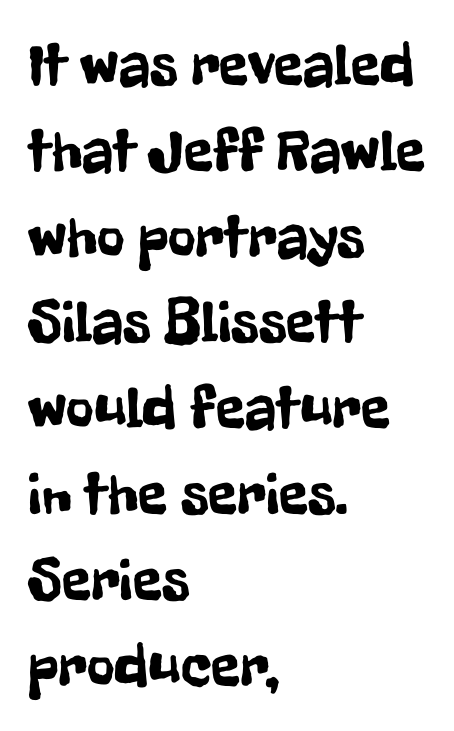
The image shows 60 px condensed sans-serif type, upright; set left-aligned, normal line spacing (1.43x), normal letter spacing, not underlined; low stroke contrast and a medium x-height.
